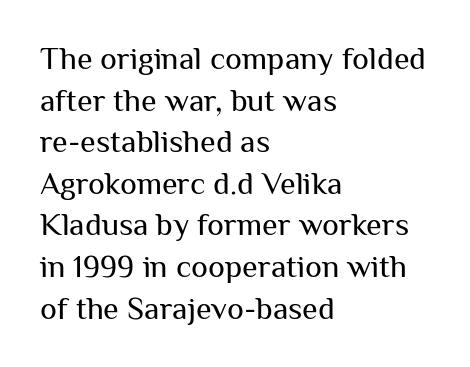
Honestly, there is no underline to notice here at all. Classification — sans serif. This is not heavy type; no bold has been used. Compared with typical paragraphs, the rows here are spaced about the same. The axis of the letterforms is exactly vertical. Leftover space on each line is placed entirely after the last word.
